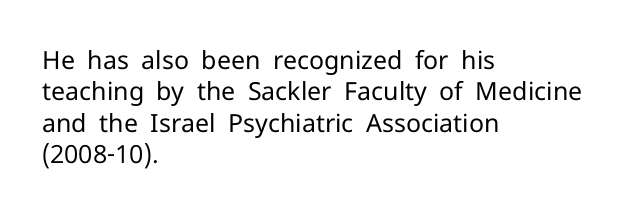
The image shows 25 px text type, upright; set left-aligned, normal line spacing (1.26x), normal letter spacing, not underlined.
